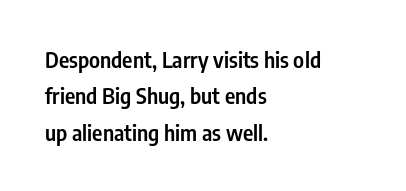
These lines carry some extra weight — a demibold, not a full bold. Unlike italic type, these characters show no tilt at all. Words float on clear page, feet unadorned. Normally led — the rows are evenly, conventionally spaced.
